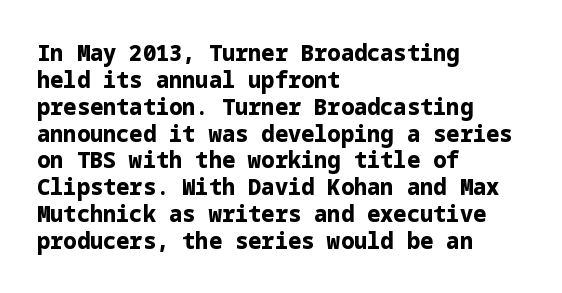
Q: Is the text bold? A: Yes.
Q: Is the text italic (slanted)? A: No, it is upright.
Q: Is the text underlined? A: No.
Q: How is the paragraph aligned? A: Left-aligned.
Q: Is the spacing between letters normal or unusually wide? A: Normal.
